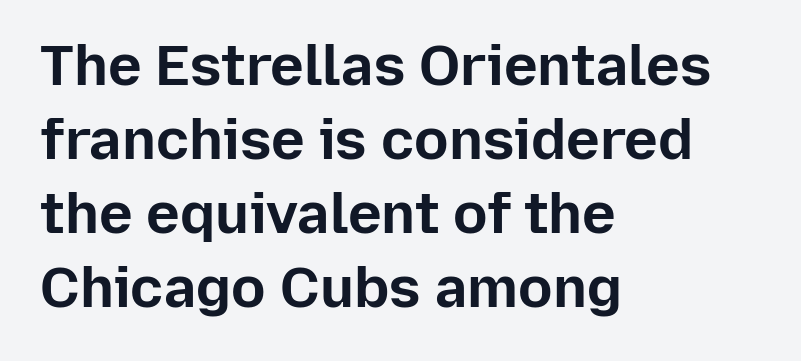
Designer's note — italics off, roman on. Here the designer chose a conventional face with non-uniform glyph widths. The zone under the glyphs is completely vacant. This rendering employs a face without finishing strokes, i.e., a sans-serif. Line beginnings align vertically; line endings do not. I'd describe the lettering as bold — thick and assertive.
